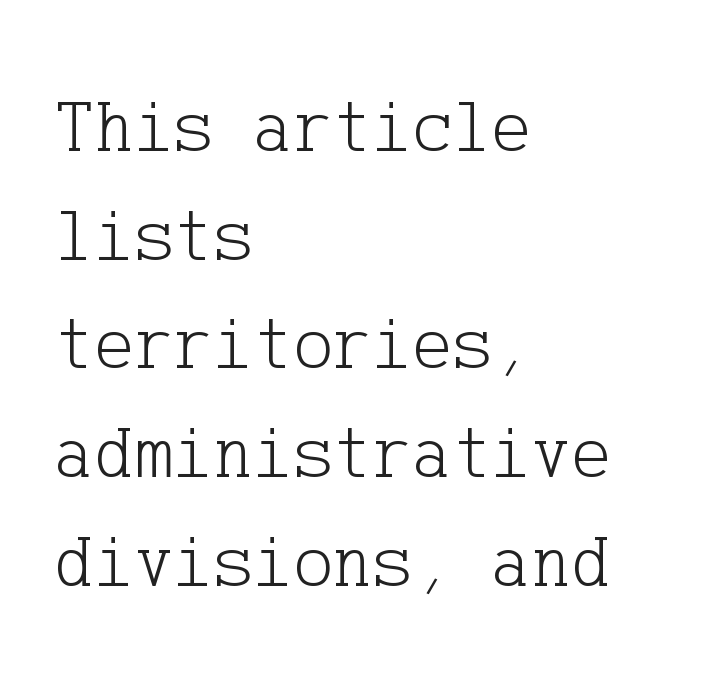
The image shows 75 px light serif type, upright; set left-aligned, normal line spacing (1.45x), normal letter spacing, not underlined; low stroke contrast and a medium x-height.
